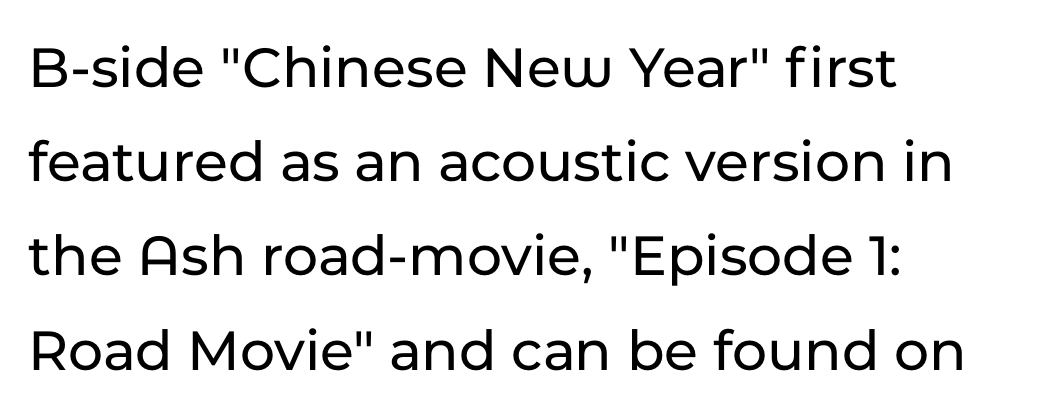
The image shows 60 px sans-serif type, upright; set left-aligned, normal line spacing (1.57x), normal letter spacing, not underlined; low stroke contrast and a medium x-height.
